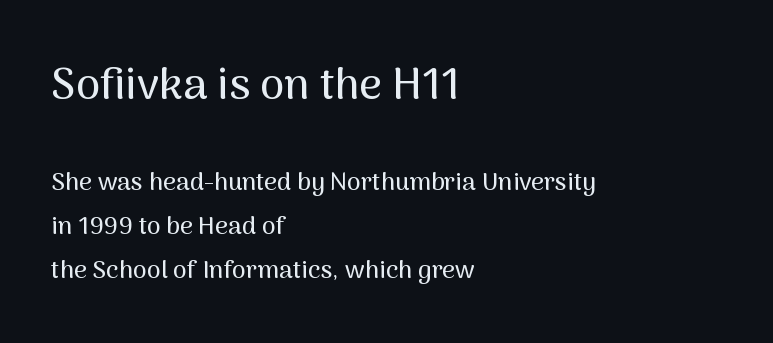
Default kerning and tracking; the words read as compact shapes. The space directly below the letters is spotless. Two sizes are in play, and the larger belongs to the first block. Letterform terminals end flat and unadorned throughout the passage. Compared with a centered layout, this one pins lines to the left instead. The typography opts for an upright posture over an oblique one.
